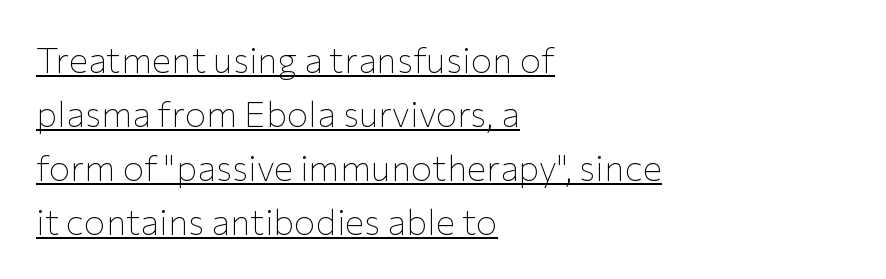
The tracking reads as untouched default to a designer's eye. Line starts are locked; line ends wander. Type style note: lacks serifs. A typesetter would call this leading conventional body-copy spacing. The rendering uses natural spacing where letterforms have individual widths.
